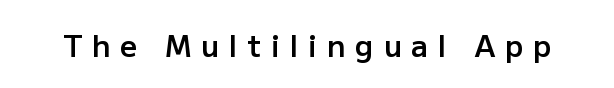
The lettering stays uniformly vertical, giving the passage a roman look. The face used here is rendered with a markedly widened letterfit. Any mark beneath the type? The region is blank. What kind of face is this? One without serifs — a sans. Looks like regular typesetting: each glyph gets only the width it needs. Stroke thickness is moderately raised; the sample reads as semibold.
